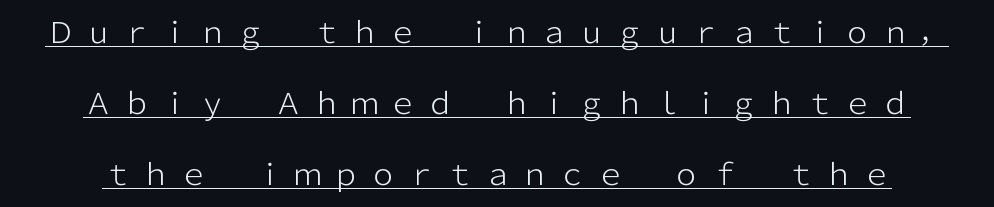
{"serif": "no", "italic": "no", "bold": "no", "weight": "light", "width": "normal", "stroke_contrast": "low", "x_height": "medium", "monospaced": "no", "underline": "yes", "line_spacing": "loose", "line_spacing_ratio": 2.45, "letter_spacing": "wide", "letter_spacing_em": 0.31, "glyph_px": 29}
